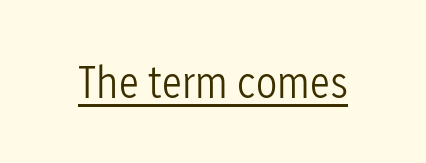
The rendering uses the underline text-decoration. The rendering keeps characters at their native spacing. These lines are rendered in a variable-pitch font. Style check: upright.
